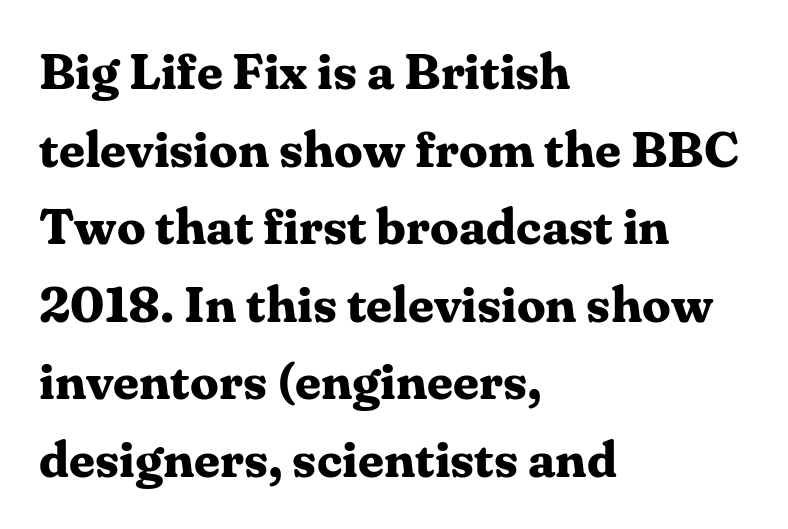
Q: Is the text bold? A: Yes.
Q: Is the text italic (slanted)? A: No, it is upright.
Q: Is the typeface a serif or a sans-serif typeface? A: Serif.
Q: Is the text underlined? A: No.
Q: How is the paragraph aligned? A: Left-aligned.
Q: Is the spacing between letters normal or unusually wide? A: Normal.
Q: Is the spacing between lines tight, normal or loose? A: Normal.
Q: Width (condensed, normal, or wide)? A: Normal.
Q: Stroke contrast? A: Medium.
Q: x-height? A: Medium.
Q: Monospaced? A: No.
